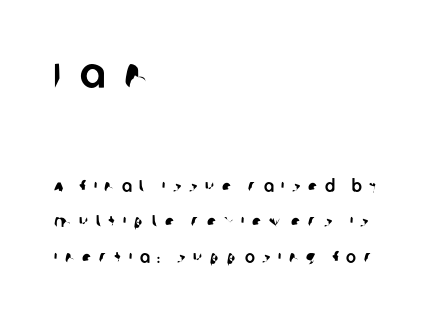
What's the leading like? Stretched, with rows far apart. Letterform terminals end flat and unadorned throughout the passage. Looks like regular typesetting: each glyph gets only the width it needs. The paragraph shown leans on its left margin. Type without underlining.
